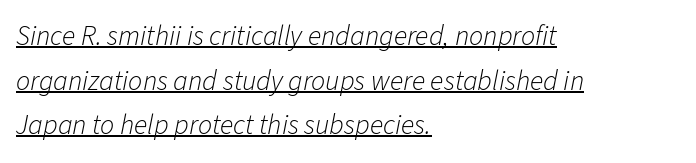
Leftover space on each line is placed entirely after the last word. No chunkiness to these letters — they're not bold. Would a proofreader flag this as italicized? Yes. The lines sit at an ordinary, default distance from one another. Character widths vary here, with narrow letters taking less room than wide ones. Every word sits above its own underline.
